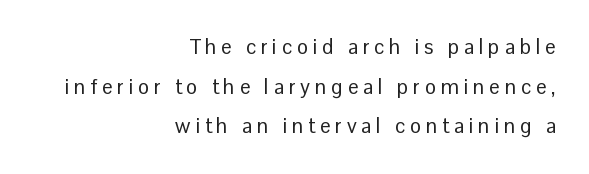
Does the copy run flush right? Yes — the right margin is perfectly even. Between one letter and the next there's a generous, obvious gap. Upright lettering throughout. The words here are not underlined.
